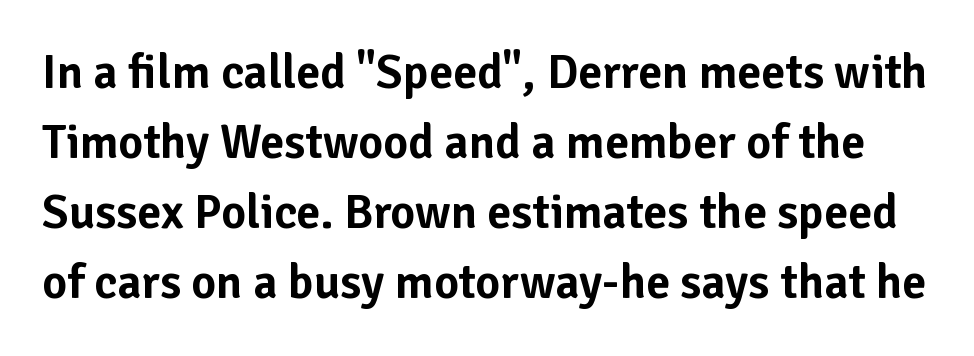
Q: Is the text italic (slanted)? A: No, it is upright.
Q: Is the typeface a serif or a sans-serif typeface? A: Sans-serif.
Q: Is the text underlined? A: No.
Q: Is the spacing between letters normal or unusually wide? A: Normal.
Q: Is the spacing between lines tight, normal or loose? A: Normal.
Q: Width (condensed, normal, or wide)? A: Normal.
Q: Stroke contrast? A: Low.
Q: x-height? A: Medium.
Q: Monospaced? A: No.
